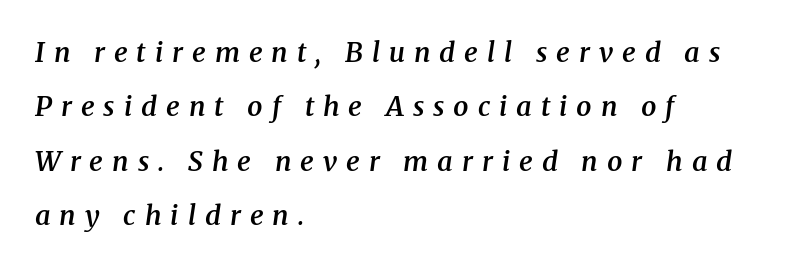
{"italic": "yes", "lean": "right", "slant_degrees": 8, "bold": "semi", "underline": "no", "align": "left", "line_spacing": "loose", "line_spacing_ratio": 2.01, "letter_spacing": "wide", "letter_spacing_em": 0.33, "glyph_px": 27}
